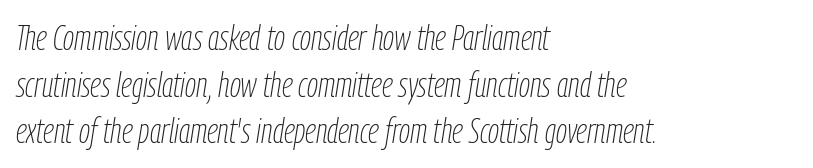
The image shows 35 px thin, condensed type, italic (leaning right); set left-aligned, normal line spacing (1.33x), normal letter spacing, not underlined; low stroke contrast and a medium x-height.
